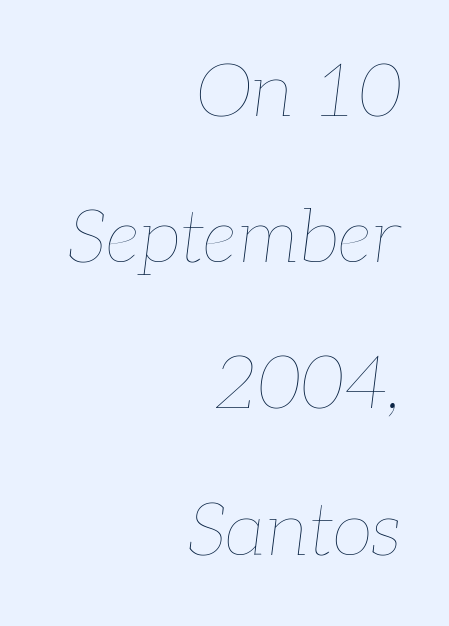
Q: Is the text bold? A: No.
Q: Is the text italic (slanted)? A: Yes, it leans right by about 7 degrees.
Q: Is the text underlined? A: No.
Q: How is the paragraph aligned? A: Right-aligned.
Q: Is the spacing between letters normal or unusually wide? A: Normal.
Q: Is the spacing between lines tight, normal or loose? A: Loose.
Q: Width (condensed, normal, or wide)? A: Normal.
Q: Stroke contrast? A: Low.
Q: x-height? A: Medium.
Q: Monospaced? A: No.
